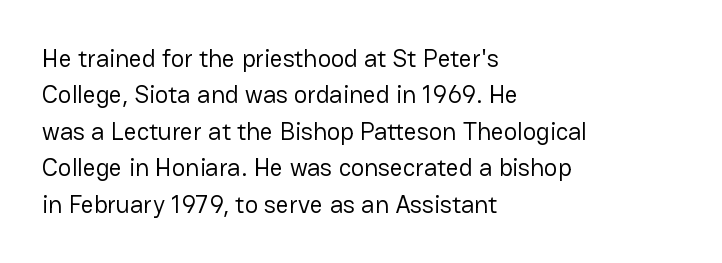
Q: Is the text bold? A: No.
Q: Is the text italic (slanted)? A: No, it is upright.
Q: Is the text underlined? A: No.
Q: How is the paragraph aligned? A: Left-aligned.
Q: Is the spacing between letters normal or unusually wide? A: Normal.
Q: Is the spacing between lines tight, normal or loose? A: Normal.
